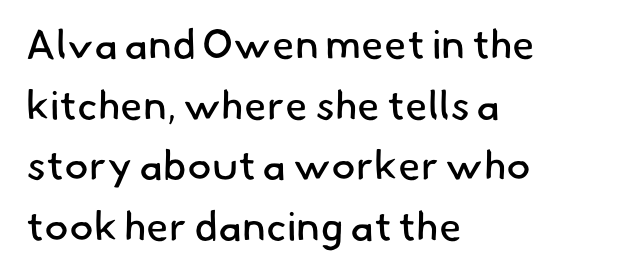
Q: Is the text bold? A: No.
Q: Is the typeface a serif or a sans-serif typeface? A: Sans-serif.
Q: Is the text underlined? A: No.
Q: How is the paragraph aligned? A: Left-aligned.
Q: Is the spacing between letters normal or unusually wide? A: Normal.
Q: Is the spacing between lines tight, normal or loose? A: Normal.
Q: Width (condensed, normal, or wide)? A: Normal.
Q: Stroke contrast? A: Low.
Q: x-height? A: Small.
Q: Monospaced? A: No.
